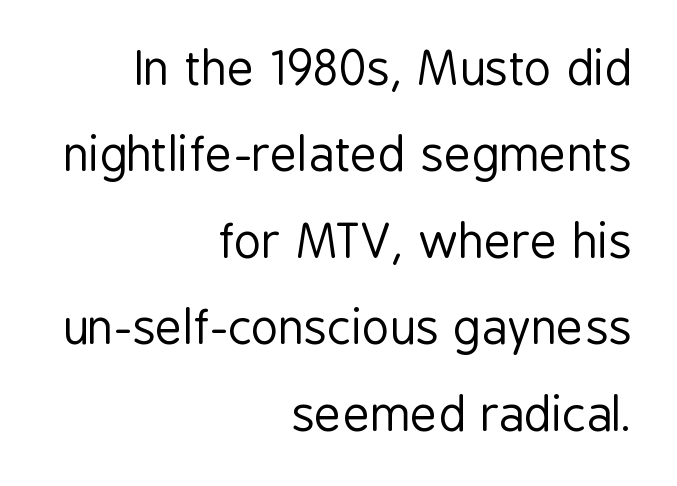
Q: Is the text bold? A: No.
Q: Is the text italic (slanted)? A: No, it is upright.
Q: Is the typeface a serif or a sans-serif typeface? A: Sans-serif.
Q: Is the text underlined? A: No.
Q: How is the paragraph aligned? A: Right-aligned.
Q: Is the spacing between letters normal or unusually wide? A: Normal.
Q: Width (condensed, normal, or wide)? A: Condensed.
Q: Stroke contrast? A: Low.
Q: x-height? A: Medium.
Q: Monospaced? A: No.
